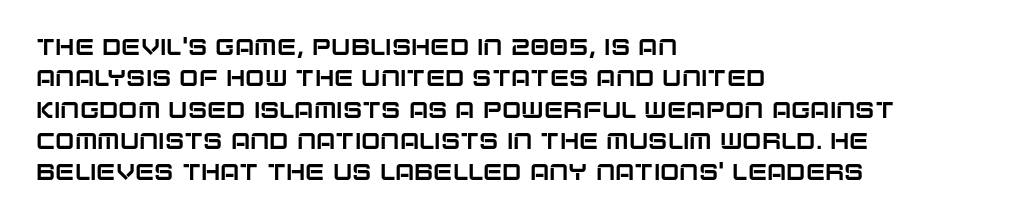
Q: Is the text italic (slanted)? A: No, it is upright.
Q: Is the text underlined? A: No.
Q: How is the paragraph aligned? A: Left-aligned.
Q: Is the spacing between letters normal or unusually wide? A: Normal.
Q: Is the spacing between lines tight, normal or loose? A: Normal.
